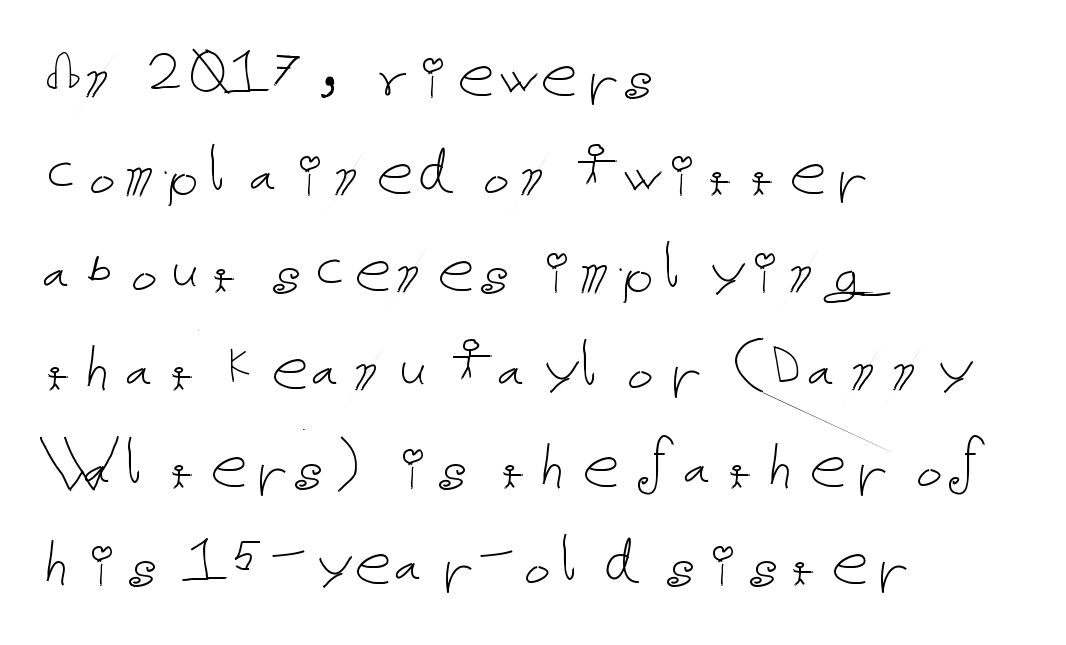
The image shows 74 px thin type, upright; set left-aligned, normal line spacing (1.32x), normal letter spacing, not underlined; low stroke contrast and a medium x-height.
